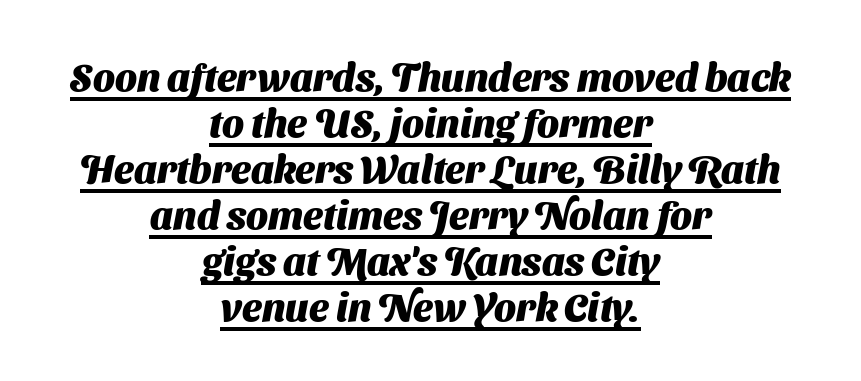
{"serif": "no", "bold": "yes", "weight": "heavy", "width": "normal", "stroke_contrast": "medium", "x_height": "medium", "monospaced": "no", "underline": "yes", "align": "center", "line_spacing_ratio": 1.18, "letter_spacing": "normal", "letter_spacing_em": 0.0, "glyph_px": 39}
